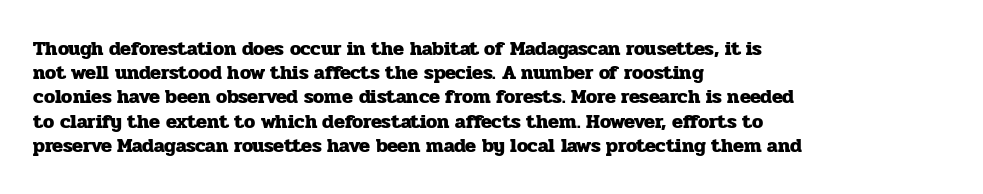
Q: Is the text bold? A: Yes.
Q: Is the text italic (slanted)? A: No, it is upright.
Q: Is the text underlined? A: No.
Q: How is the paragraph aligned? A: Left-aligned.
Q: Is the spacing between letters normal or unusually wide? A: Normal.
